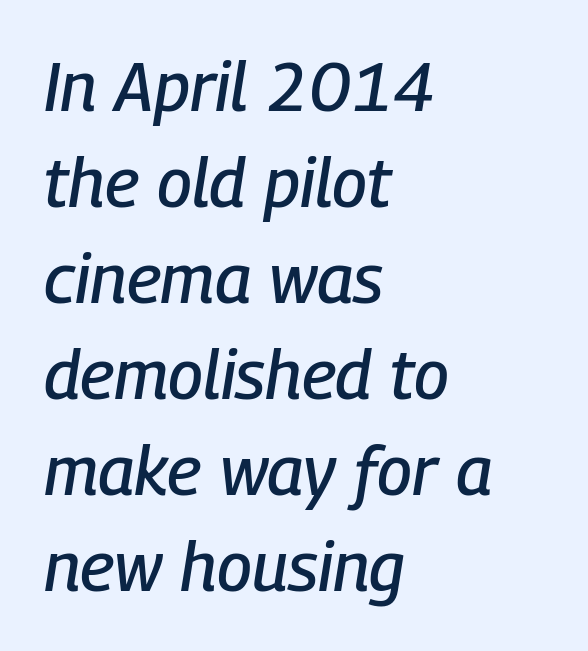
A typesetter would mark this as italic. A typesetter would call this proportional, since set widths differ per character. No extra tracking has been applied to these lines. Anything drawn beneath the words? Only blank space. A normal amount of white space separates one row of letters from the next.
